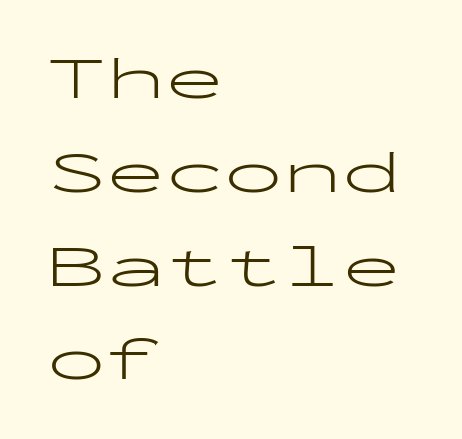
{"serif": "no", "italic": "no", "bold": "no", "weight": "light", "width": "wide", "stroke_contrast": "low", "x_height": "medium", "monospaced": "yes", "underline": "no", "align": "left", "line_spacing": "normal", "line_spacing_ratio": 1.59, "letter_spacing": "normal", "letter_spacing_em": 0.0, "glyph_px": 59}
